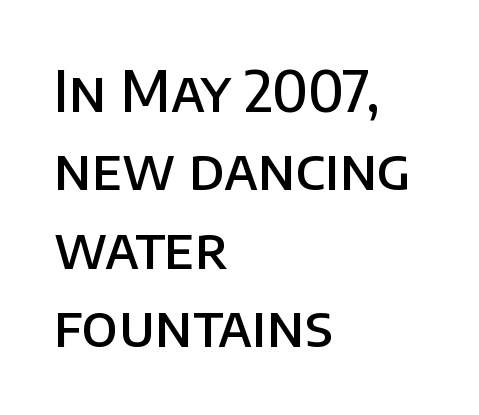
Q: Is the text bold? A: Semi-bold.
Q: Is the text italic (slanted)? A: No, it is upright.
Q: Is the typeface a serif or a sans-serif typeface? A: Sans-serif.
Q: Is the text underlined? A: No.
Q: How is the paragraph aligned? A: Left-aligned.
Q: Is the spacing between letters normal or unusually wide? A: Normal.
Q: Is the spacing between lines tight, normal or loose? A: Normal.
Q: Width (condensed, normal, or wide)? A: Normal.
Q: Stroke contrast? A: Low.
Q: x-height? A: Large.
Q: Monospaced? A: No.
